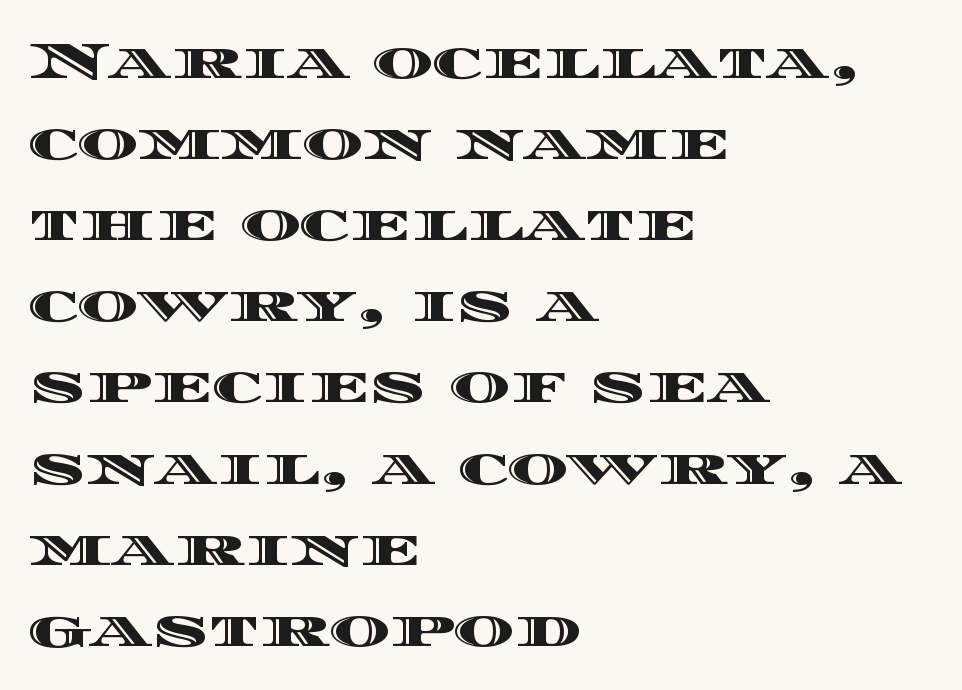
The image shows 52 px wide type, upright; set left-aligned, normal line spacing (1.56x), normal letter spacing, not underlined; a large x-height.
